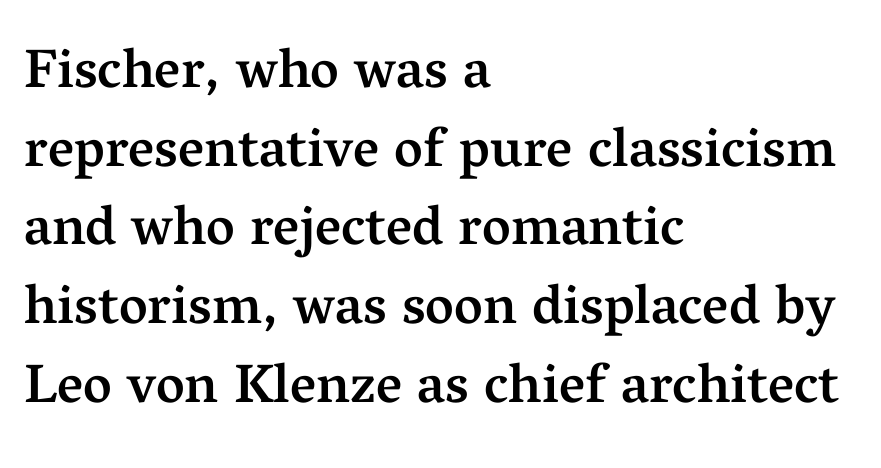
{"serif": "yes", "italic": "no", "bold": "semi", "weight": "semibold", "width": "normal", "stroke_contrast": "medium", "x_height": "medium", "monospaced": "no", "underline": "no", "align": "left", "line_spacing": "normal", "line_spacing_ratio": 1.43, "letter_spacing": "normal", "letter_spacing_em": 0.0, "glyph_px": 55}
